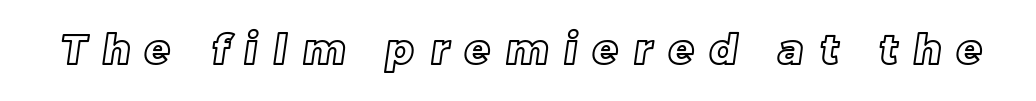
Check the space under the baseline: it is left empty. The passage shown is typed in a proportional face where columns would drift. This sample uses expanded letter spacing, leaving extra air between glyphs.
